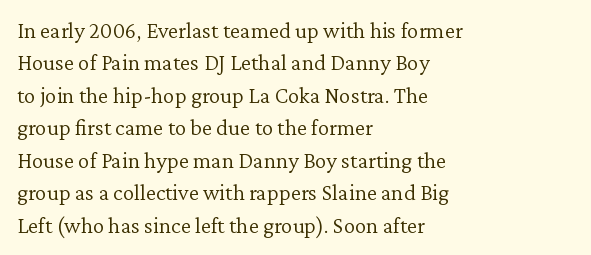
{"italic": "no", "bold": "no", "underline": "no", "align": "left", "line_spacing": "normal", "line_spacing_ratio": 1.41, "letter_spacing": "normal", "letter_spacing_em": 0.0, "glyph_px": 23}
